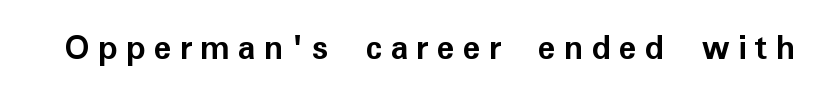
Q: Is the text bold? A: Yes.
Q: Is the text italic (slanted)? A: No, it is upright.
Q: Is the typeface a serif or a sans-serif typeface? A: Sans-serif.
Q: Is the text underlined? A: No.
Q: Is the spacing between letters normal or unusually wide? A: Unusually wide.
Q: Width (condensed, normal, or wide)? A: Normal.
Q: Stroke contrast? A: Low.
Q: x-height? A: Medium.
Q: Monospaced? A: No.
